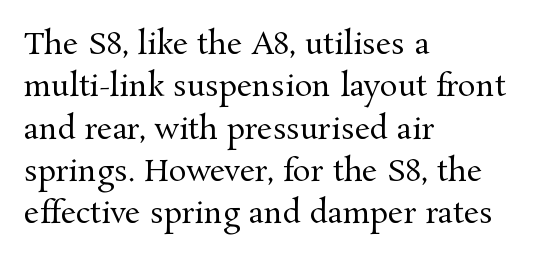
The image shows 30 px regular-weight serif type, upright; set left-aligned, normal line spacing (1.41x), normal letter spacing, not underlined; medium stroke contrast and a medium x-height.
